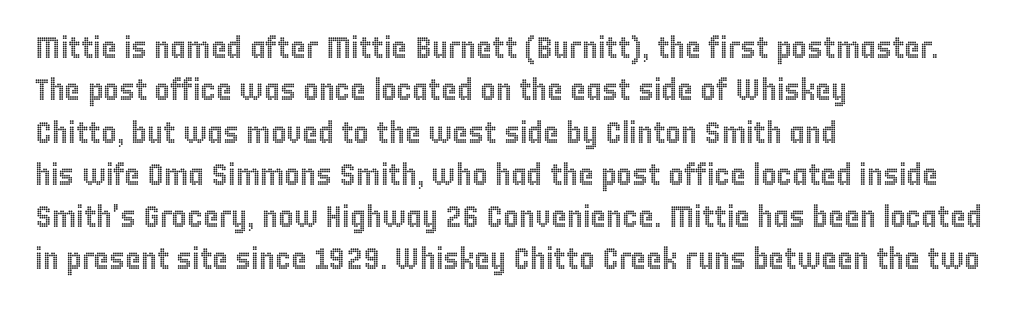
The image shows 30 px condensed type, upright; set left-aligned, normal line spacing (1.41x), normal letter spacing, not underlined; a large x-height.
